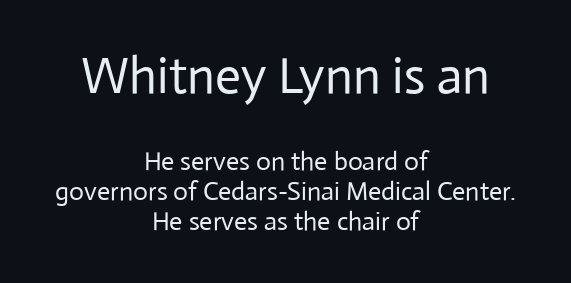
The type sits square on the baseline with zero lean. The face looks like a standard text weight, possibly lighter. Here the designer chose a conventional face with non-uniform glyph widths. A clean baseline with only descenders dipping below it.
